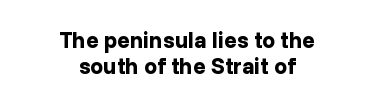
The image shows 23 px bold type, upright; set centered, tight line spacing (1.15x), normal letter spacing, not underlined.
